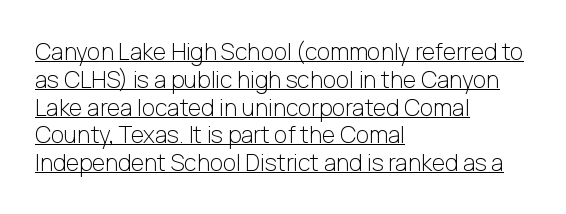
The image shows 23 px text type, upright; set left-aligned, line spacing 1.21x, normal letter spacing, underlined.
